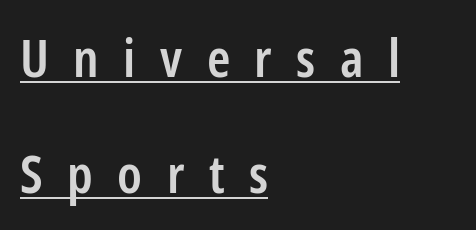
Q: Is the text bold? A: Semi-bold.
Q: Is the text italic (slanted)? A: No, it is upright.
Q: Is the typeface a serif or a sans-serif typeface? A: Sans-serif.
Q: Is the text underlined? A: Yes.
Q: How is the paragraph aligned? A: Left-aligned.
Q: Is the spacing between letters normal or unusually wide? A: Unusually wide.
Q: Is the spacing between lines tight, normal or loose? A: Loose.
Q: Width (condensed, normal, or wide)? A: Condensed.
Q: Stroke contrast? A: Low.
Q: x-height? A: Medium.
Q: Monospaced? A: No.
